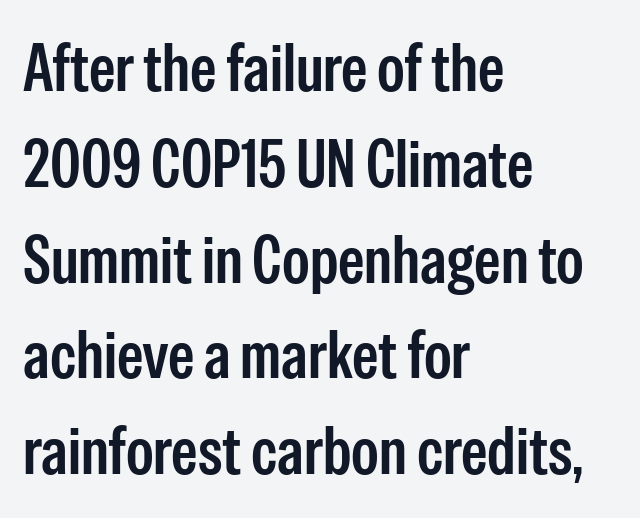
Notice how descenders clear the ascenders below comfortably — that's standard leading. The type is set solid horizontally, with unmodified tracking. Is this a fixed-width face? No — the glyphs have proportional, varying widths. Italic? Not at all — the glyphs are vertical.
